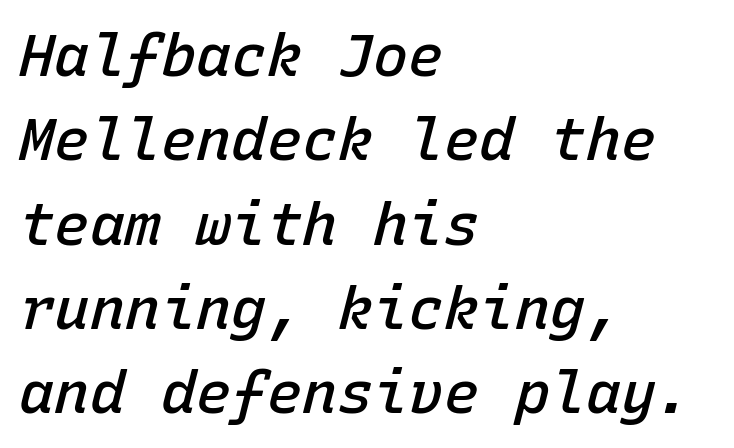
{"italic": "yes", "lean": "right", "slant_degrees": 15, "bold": "semi", "weight": "semibold", "width": "normal", "stroke_contrast": "low", "x_height": "medium", "monospaced": "yes", "underline": "no", "align": "left", "line_spacing": "normal", "line_spacing_ratio": 1.43, "letter_spacing": "normal", "letter_spacing_em": 0.0, "glyph_px": 59}
